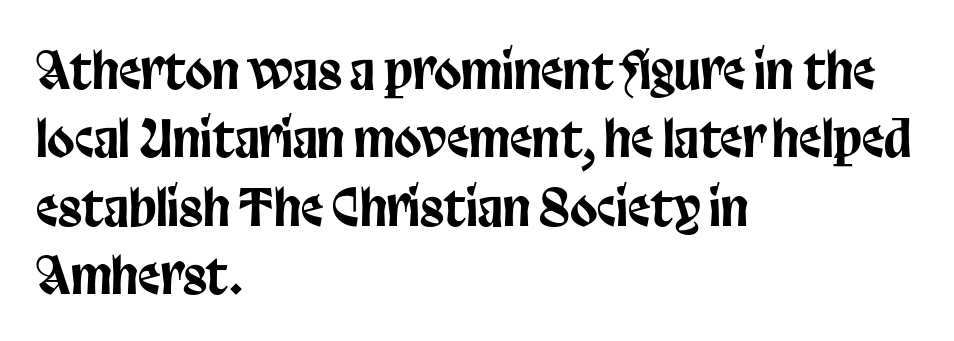
The image shows 50 px condensed sans-serif type, upright; set left-aligned, normal line spacing (1.37x), normal letter spacing, not underlined; low stroke contrast and a large x-height.
